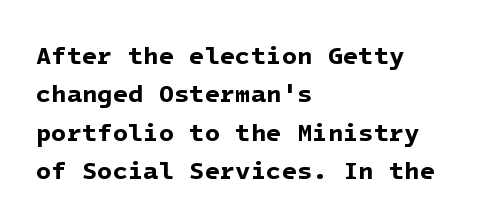
The ragged edge is on the right, which tells us the setting is flush left. A clean baseline with only descenders dipping below it. What weight is shown? A full bold with thick strokes. How are the letters spaced? Ordinarily, with no added tracking.
